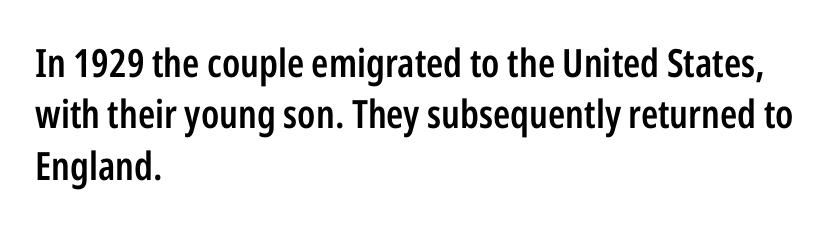
{"serif": "no", "italic": "no", "bold": "semi", "weight": "semibold", "width": "condensed", "stroke_contrast": "low", "x_height": "medium", "monospaced": "no", "underline": "no", "align": "left", "line_spacing": "normal", "line_spacing_ratio": 1.32, "letter_spacing": "normal", "letter_spacing_em": 0.0, "glyph_px": 39}
